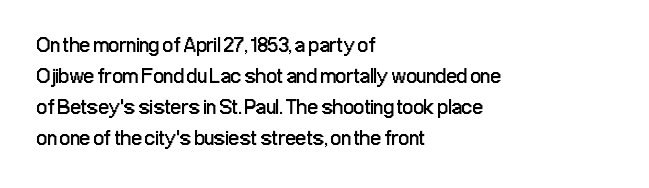
No chunkiness to these letters — they're not bold. The area under the type is left untouched. This rendering uses left alignment, leaving the right contour irregular. The font's upright variant was chosen for this text. Compared with typical body copy, the letter spacing here is the same.
